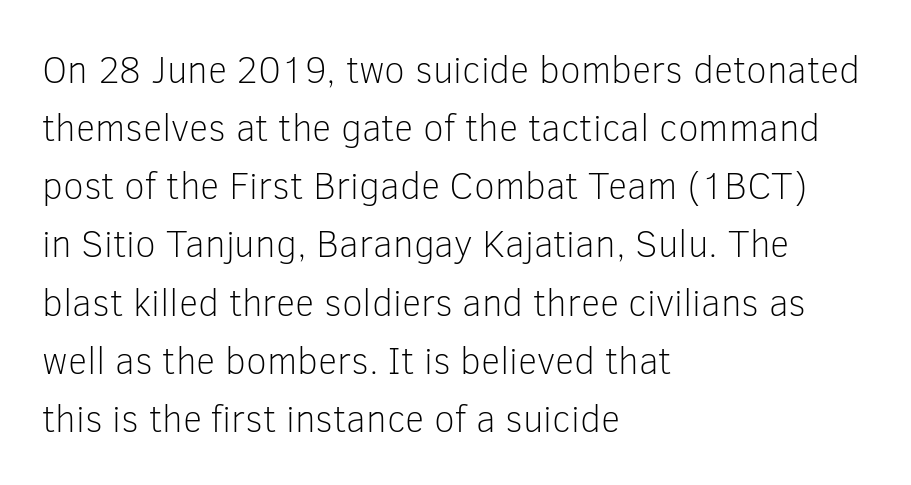
Q: Is the text bold? A: No.
Q: Is the text italic (slanted)? A: No, it is upright.
Q: Is the typeface a serif or a sans-serif typeface? A: Sans-serif.
Q: Is the text underlined? A: No.
Q: How is the paragraph aligned? A: Left-aligned.
Q: Is the spacing between letters normal or unusually wide? A: Normal.
Q: Is the spacing between lines tight, normal or loose? A: Normal.
Q: Width (condensed, normal, or wide)? A: Normal.
Q: Stroke contrast? A: Low.
Q: x-height? A: Medium.
Q: Monospaced? A: No.
